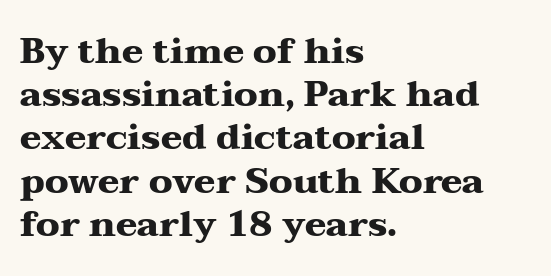
The image shows 36 px heavy, wide serif type, upright; set left-aligned, line spacing 1.2x, normal letter spacing, not underlined; medium stroke contrast and a medium x-height.
